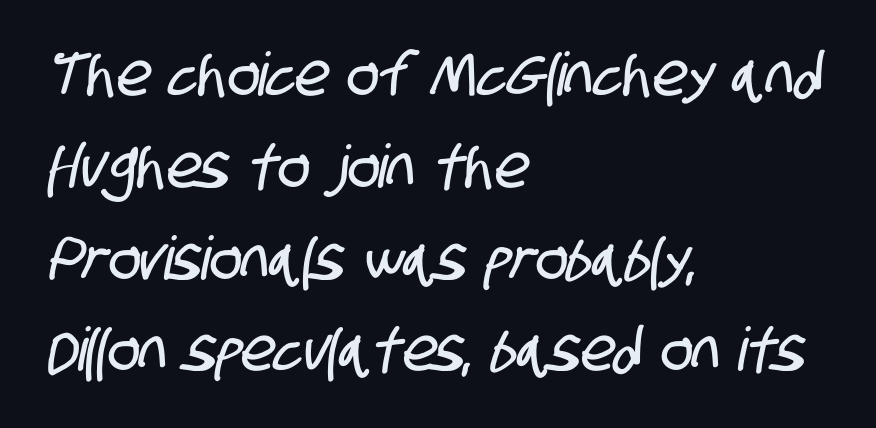
Q: Is the typeface a serif or a sans-serif typeface? A: Sans-serif.
Q: Is the text underlined? A: No.
Q: How is the paragraph aligned? A: Left-aligned.
Q: Is the spacing between letters normal or unusually wide? A: Normal.
Q: Is the spacing between lines tight, normal or loose? A: Normal.
Q: Width (condensed, normal, or wide)? A: Condensed.
Q: Stroke contrast? A: Low.
Q: x-height? A: Large.
Q: Monospaced? A: No.
